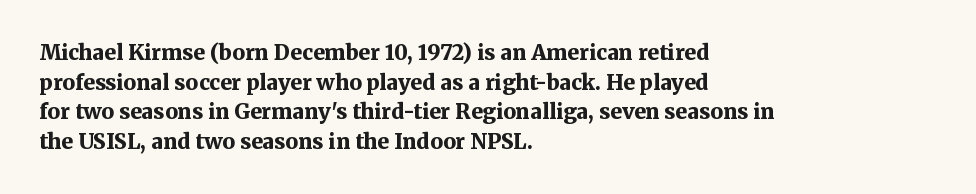
The image shows 21 px bold type, upright; set left-aligned, normal line spacing (1.41x), normal letter spacing, not underlined.
